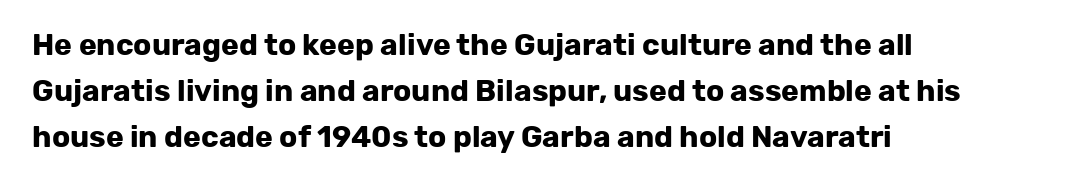
The image shows 30 px bold sans-serif type, upright; set left-aligned, normal line spacing (1.53x), normal letter spacing, not underlined; low stroke contrast and a medium x-height.
